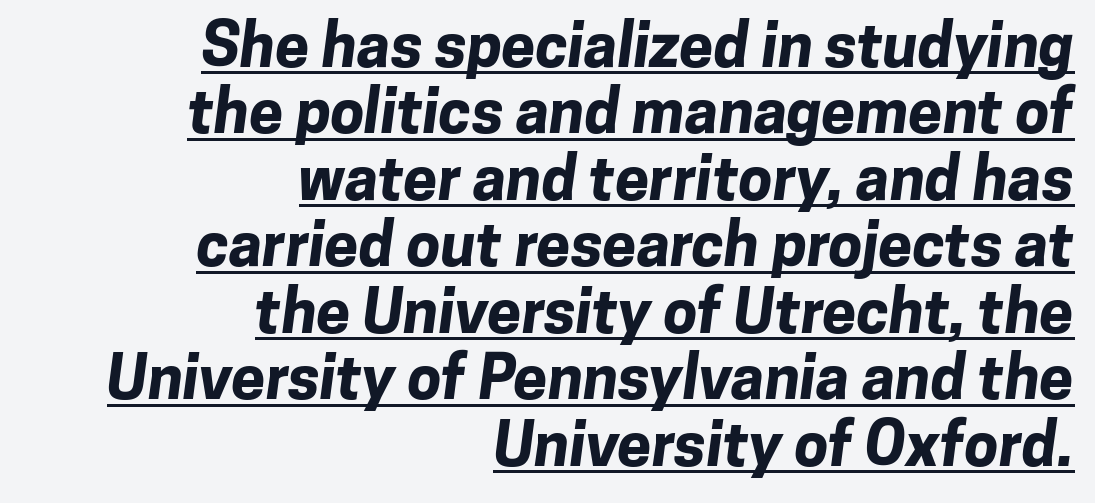
Q: Is the text bold? A: Yes.
Q: Is the typeface a serif or a sans-serif typeface? A: Sans-serif.
Q: Is the text underlined? A: Yes.
Q: How is the paragraph aligned? A: Right-aligned.
Q: Is the spacing between letters normal or unusually wide? A: Normal.
Q: Is the spacing between lines tight, normal or loose? A: Tight.
Q: Width (condensed, normal, or wide)? A: Normal.
Q: Stroke contrast? A: Low.
Q: x-height? A: Medium.
Q: Monospaced? A: No.
